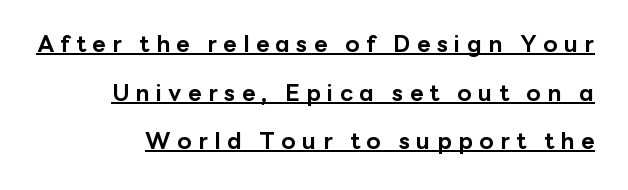
When letters stand straight like this, we call the style roman or upright. What weight is shown? A full bold with thick strokes. The vertical gap from one line to the next is large. One-word summary of the alignment: right.
